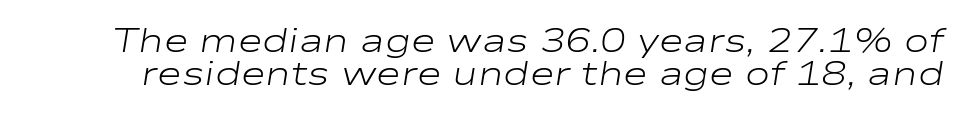
{"italic": "yes", "lean": "right", "slant_degrees": 9, "bold": "no", "weight": "light", "width": "wide", "stroke_contrast": "low", "x_height": "medium", "monospaced": "no", "underline": "no", "line_spacing": "tight", "line_spacing_ratio": 0.98, "letter_spacing": "normal", "letter_spacing_em": 0.0, "glyph_px": 34}
